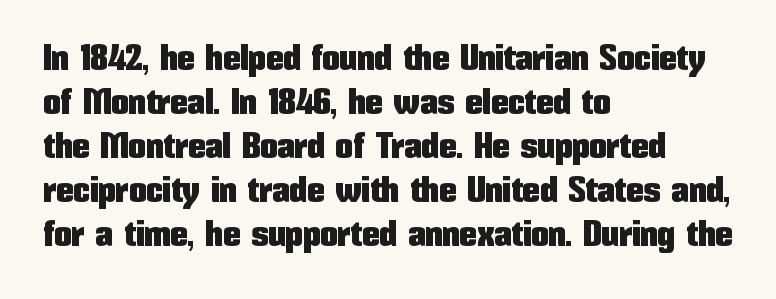
The image shows 35 px condensed sans-serif type, upright; set left-aligned, normal line spacing (1.26x), normal letter spacing, not underlined; low stroke contrast and a medium x-height.
